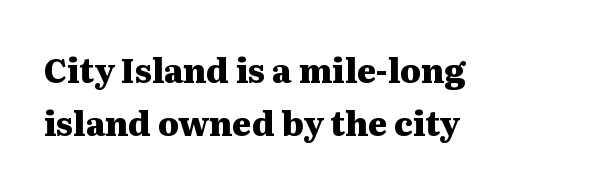
The line-height multiplier appears to be the usual default. Casual observation: everything's shoved over to the left. Tracking value appears to be zero — textbook default spacing. A typesetter would mark this as roman, not italic. The face used here is proportionally spaced, like ordinary book or web type.
